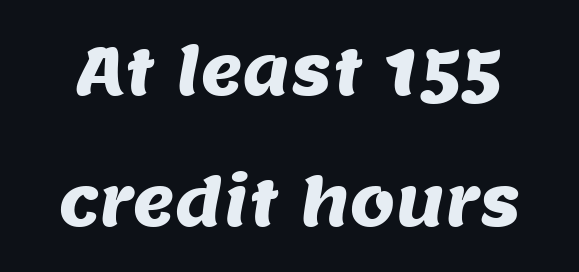
The image shows 65 px sans-serif type; set loose line spacing (2.02x), normal letter spacing, not underlined; medium stroke contrast and a large x-height.
